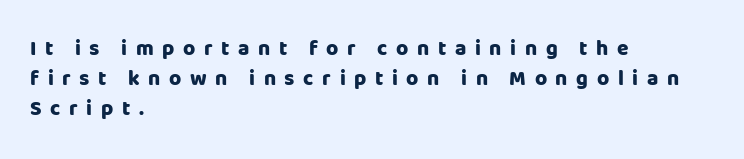
The paragraph shown leans on its left margin. Designer's note — italics off, roman on. The passage shown is emphatically bold. The horizontal fit of the characters is loose and conspicuously gappy.
